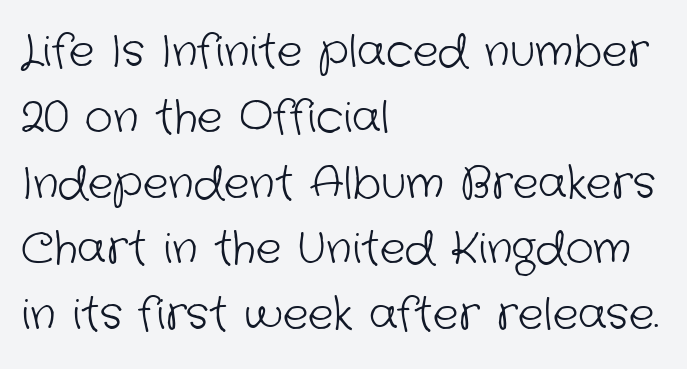
{"serif": "no", "bold": "no", "weight": "light", "width": "normal", "stroke_contrast": "low", "x_height": "medium", "monospaced": "no", "underline": "no", "align": "left", "line_spacing": "normal", "line_spacing_ratio": 1.53, "letter_spacing": "normal", "letter_spacing_em": 0.0, "glyph_px": 43}
